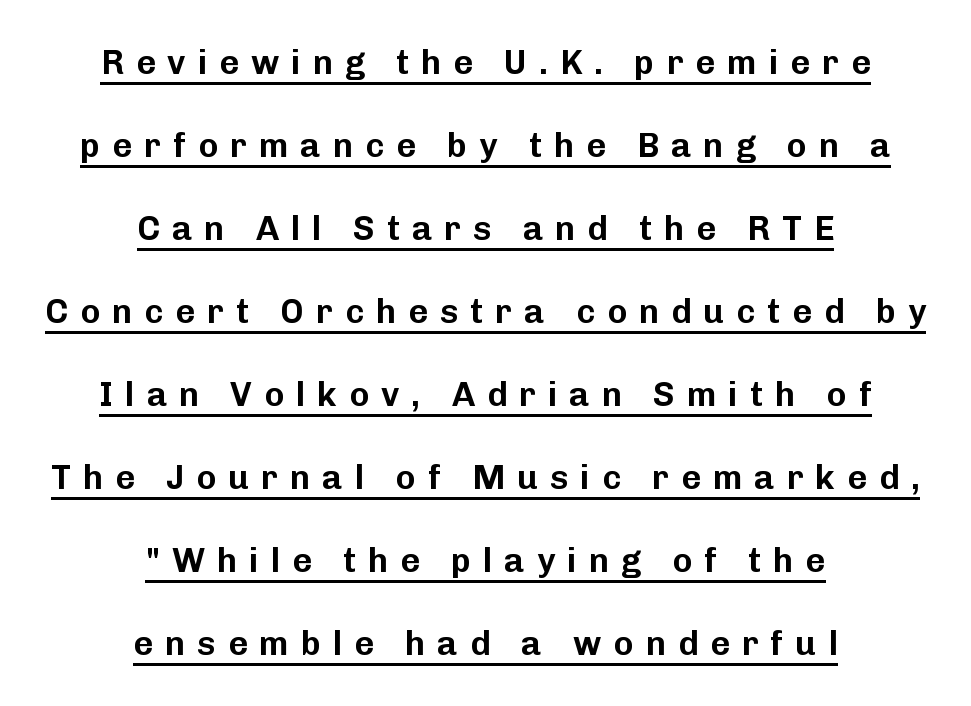
Examine the stroke ends and you'll find no serifs. Tall strokes in this sample are plumb rather than angled. Compared with typical paragraphs, the rows here are farther apart. You could only call the tracking loose — the letters float apart.
